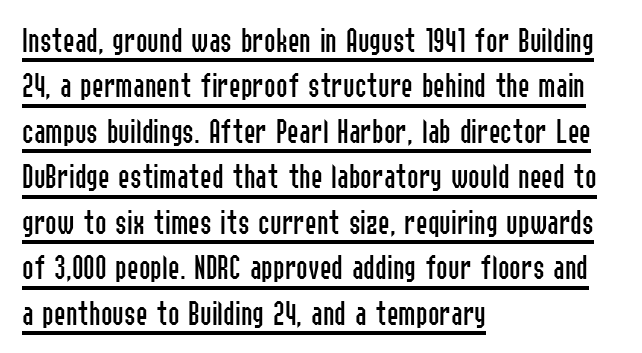
The image shows 35 px regular-weight, condensed sans-serif type, upright; set left-aligned, normal line spacing (1.3x), normal letter spacing, underlined; low stroke contrast and a medium x-height.
